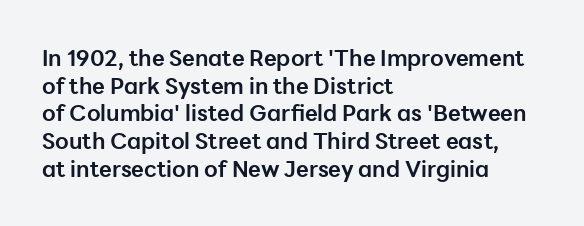
These words are printed bold, with thick strokes throughout. The string is rendered with underlining switched off. What's the leading like? Ordinary, nothing unusual. Tracking value appears to be zero — textbook default spacing. This rendering uses left alignment, leaving the right contour irregular. Every stem runs plumb, perpendicular to the baseline.
